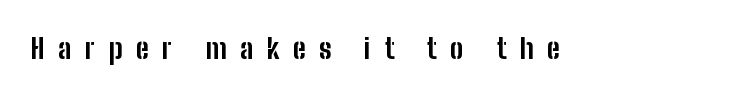
Character widths vary here, with narrow letters taking less room than wide ones. The strip under each line holds only bare page. This is heavy type, rendered in bold. Upright lettering throughout. What kind of face is this? One without serifs — a sans. Compared with typical body copy, the letter spacing here is much looser.
